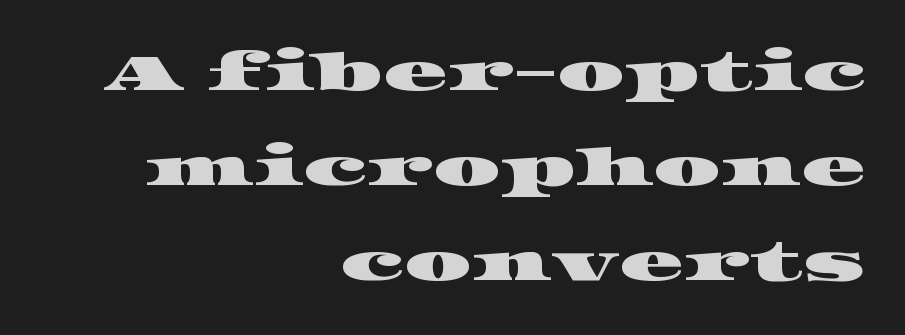
Q: Is the typeface a serif or a sans-serif typeface? A: Serif.
Q: Is the text underlined? A: No.
Q: How is the paragraph aligned? A: Right-aligned.
Q: Is the spacing between letters normal or unusually wide? A: Normal.
Q: Width (condensed, normal, or wide)? A: Wide.
Q: Stroke contrast? A: High.
Q: x-height? A: Large.
Q: Monospaced? A: No.
